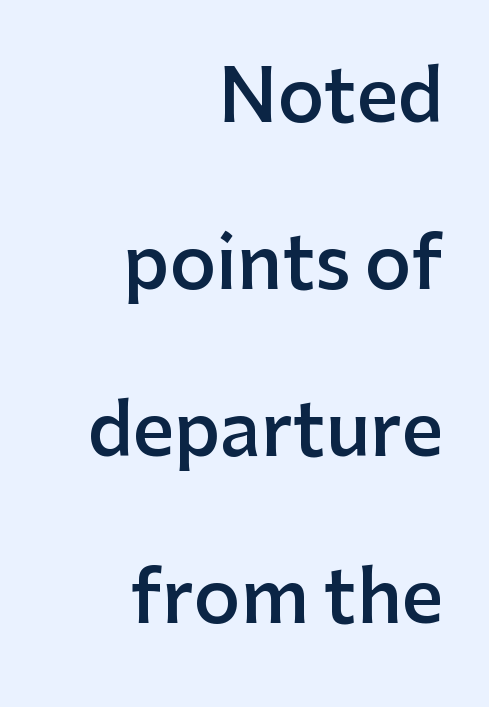
Q: Is the text bold? A: Semi-bold.
Q: Is the text italic (slanted)? A: No, it is upright.
Q: Is the typeface a serif or a sans-serif typeface? A: Sans-serif.
Q: Is the text underlined? A: No.
Q: How is the paragraph aligned? A: Right-aligned.
Q: Is the spacing between letters normal or unusually wide? A: Normal.
Q: Is the spacing between lines tight, normal or loose? A: Loose.
Q: Width (condensed, normal, or wide)? A: Normal.
Q: Stroke contrast? A: Low.
Q: x-height? A: Medium.
Q: Monospaced? A: No.
